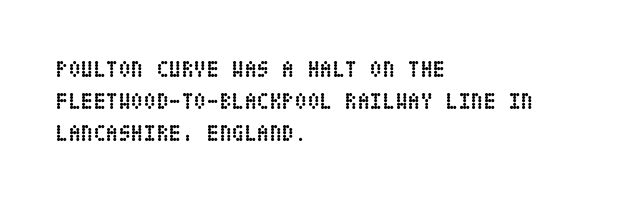
Compared with typical paragraphs, the rows here are spaced about the same. In terms of posture, this sample is upright. You'd pick this weight for a headline — it's a proper bold. Typeset ragged right — the left edge is the straight one.
